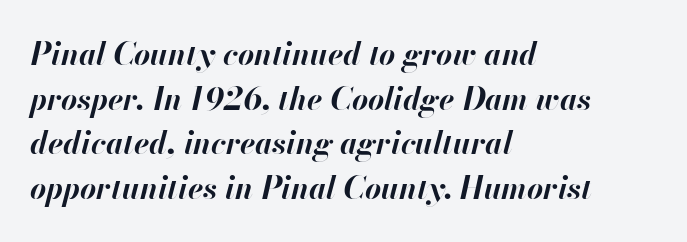
{"italic": "yes", "lean": "right", "slant_degrees": 13, "bold": "yes", "weight": "bold", "width": "normal", "stroke_contrast": "high", "x_height": "small", "monospaced": "no", "underline": "no", "align": "left", "line_spacing": "normal", "line_spacing_ratio": 1.44, "letter_spacing": "normal", "letter_spacing_em": 0.0, "glyph_px": 31}
